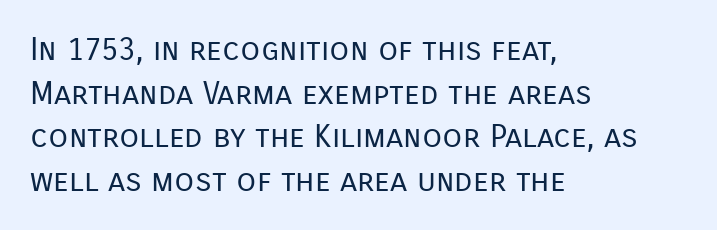
The image shows 32 px regular-weight sans-serif type, upright; set left-aligned, normal line spacing (1.36x), normal letter spacing, not underlined; low stroke contrast and a medium x-height.
